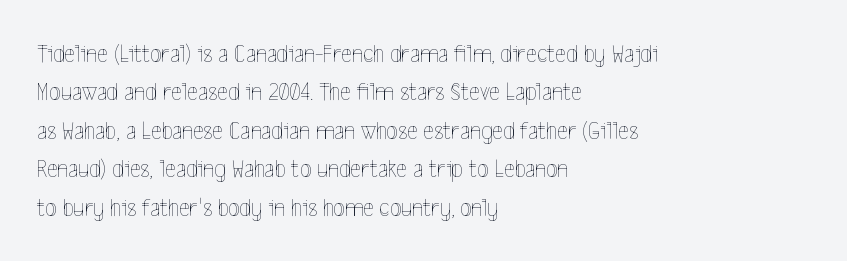
{"italic": "no", "bold": "no", "underline": "no", "align": "left", "line_spacing": "normal", "line_spacing_ratio": 1.48, "letter_spacing": "normal", "letter_spacing_em": 0.0, "glyph_px": 26}
